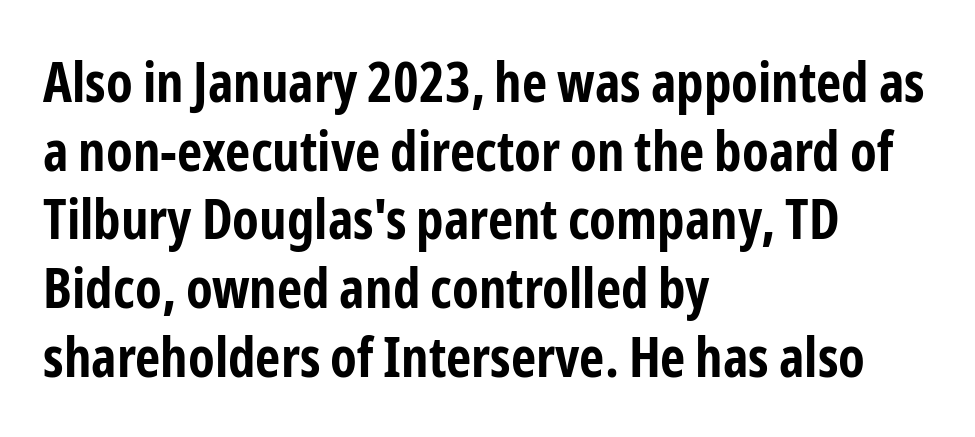
Q: Is the text bold? A: Yes.
Q: Is the text italic (slanted)? A: No, it is upright.
Q: Is the typeface a serif or a sans-serif typeface? A: Sans-serif.
Q: Is the text underlined? A: No.
Q: How is the paragraph aligned? A: Left-aligned.
Q: Is the spacing between letters normal or unusually wide? A: Normal.
Q: Is the spacing between lines tight, normal or loose? A: Normal.
Q: Width (condensed, normal, or wide)? A: Condensed.
Q: Stroke contrast? A: Low.
Q: x-height? A: Medium.
Q: Monospaced? A: No.
